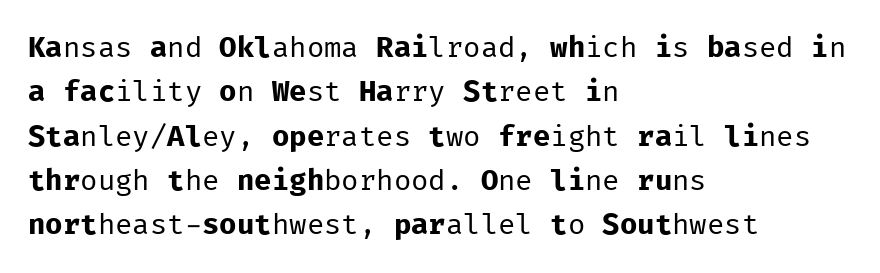
The image shows 29 px regular-weight sans-serif type, upright, monospaced; set left-aligned, normal line spacing (1.53x), normal letter spacing, not underlined; low stroke contrast and a medium x-height.
